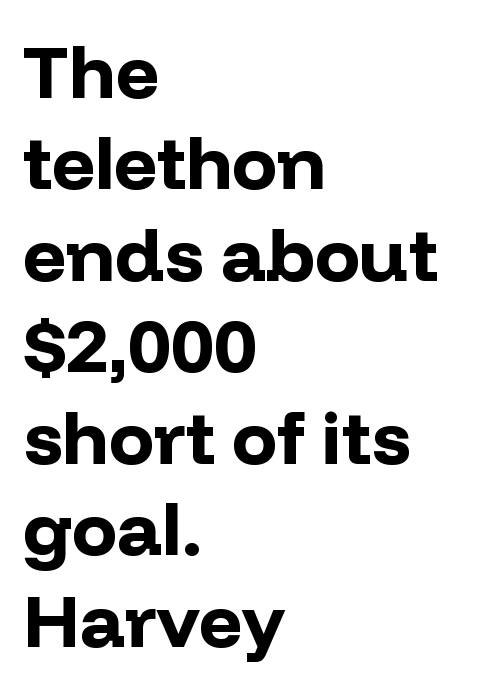
The image shows 75 px bold sans-serif type, upright; set left-aligned, line spacing 1.22x, normal letter spacing, not underlined; low stroke contrast and a medium x-height.
